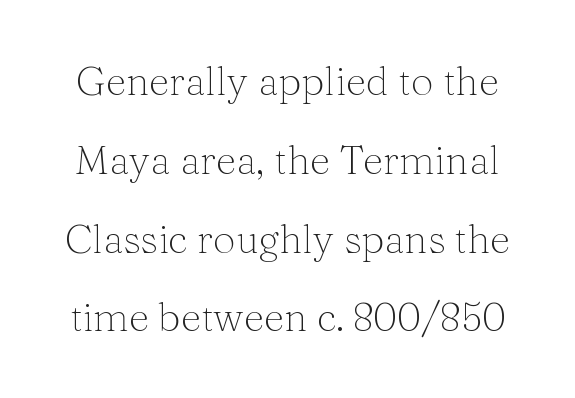
The image shows 40 px light serif type, upright; set loose line spacing (1.97x), normal letter spacing, not underlined; medium stroke contrast and a medium x-height.
